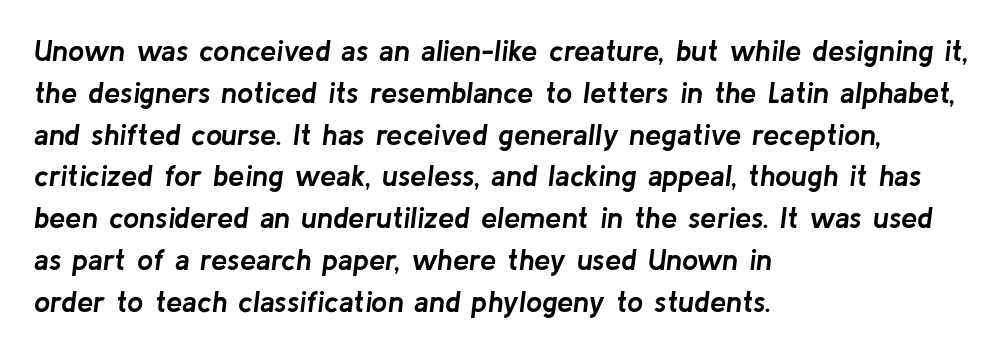
Descenders are the only things crossing below the line. One-word summary of the alignment: left. Heft: maximum for text — a bold. This sample uses plain, unmodified letter spacing. Leading matches the norm, producing a regular column. The axis of the letterforms is tilted away from vertical.
